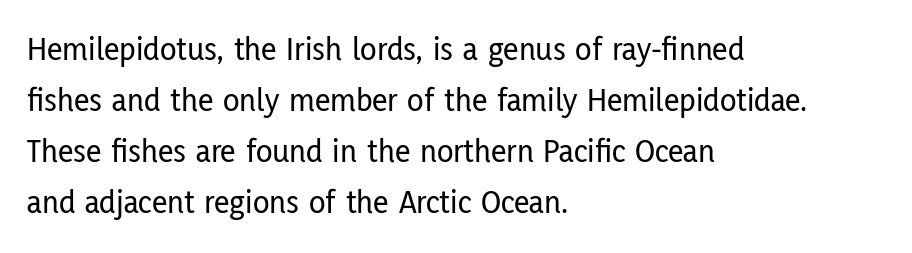
The image shows 34 px condensed sans-serif type, upright; set left-aligned, normal line spacing (1.5x), normal letter spacing, not underlined; low stroke contrast and a medium x-height.
